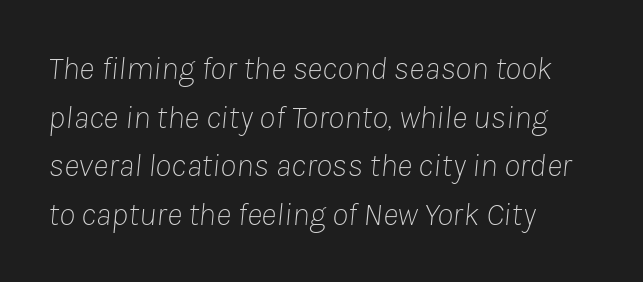
The image shows 33 px thin type, italic (leaning right); set left-aligned, normal line spacing (1.47x), normal letter spacing, not underlined; low stroke contrast and a medium x-height.
